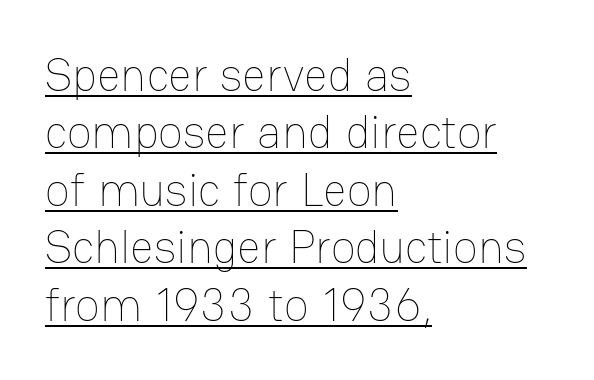
Nothing unusual about the tracking: characters are spaced as the font intends. The sample's only ornament is a line tracing under the words. Weight: regular or lighter. The lines are quadded left.
